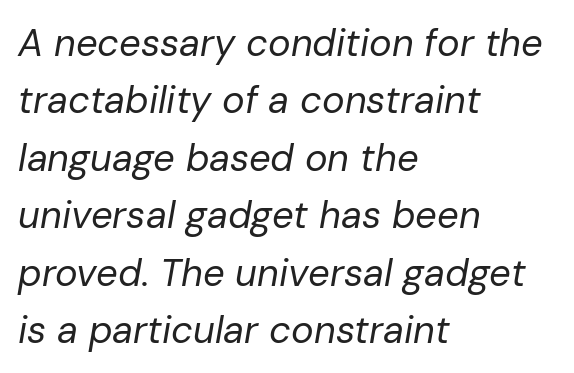
Q: Is the text bold? A: No.
Q: Is the text italic (slanted)? A: Yes, it leans right by about 10 degrees.
Q: Is the text underlined? A: No.
Q: How is the paragraph aligned? A: Left-aligned.
Q: Is the spacing between letters normal or unusually wide? A: Normal.
Q: Is the spacing between lines tight, normal or loose? A: Normal.
Q: Width (condensed, normal, or wide)? A: Normal.
Q: Stroke contrast? A: Low.
Q: x-height? A: Medium.
Q: Monospaced? A: No.
